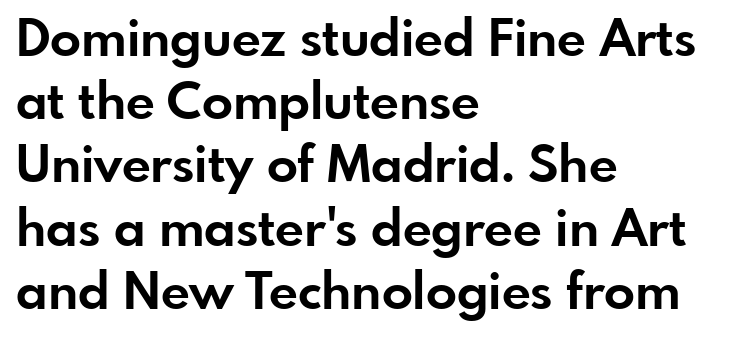
{"serif": "no", "italic": "no", "bold": "yes", "weight": "bold", "width": "normal", "stroke_contrast": "low", "x_height": "small", "monospaced": "no", "underline": "no", "align": "left", "line_spacing_ratio": 1.24, "letter_spacing": "normal", "letter_spacing_em": 0.0, "glyph_px": 51}
